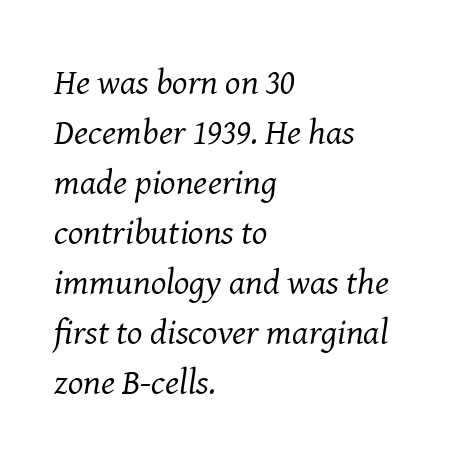
{"serif": "yes", "italic": "yes", "lean": "right", "slant_degrees": 8, "bold": "no", "weight": "regular", "width": "normal", "stroke_contrast": "medium", "x_height": "medium", "monospaced": "no", "underline": "no", "align": "left", "line_spacing": "normal", "line_spacing_ratio": 1.39, "letter_spacing": "normal", "letter_spacing_em": 0.0, "glyph_px": 36}
